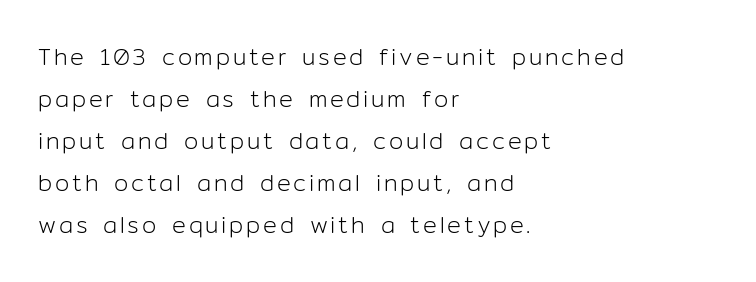
{"italic": "no", "bold": "no", "underline": "no", "align": "left", "line_spacing_ratio": 1.83, "glyph_px": 23}
